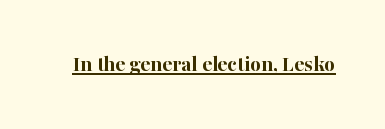
The image shows 23 px bold type, upright; set normal letter spacing, underlined.
